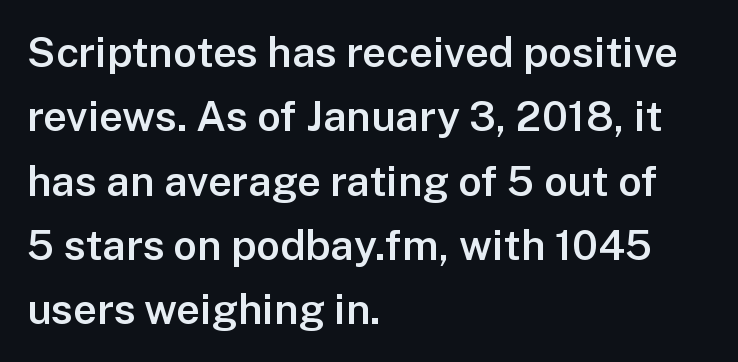
Summary of vertical rhythm: regular, with standard interline spacing. Where is the straight margin? On the left. When letters stand straight like this, we call the style roman or upright. The letters carry no serifs — their stems end cleanly without finishing strokes. This rendering features lettering with no underline. What weight is shown? A semibold, between regular and bold.
